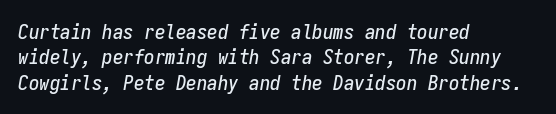
Casual observation: everything's shoved over to the left. In terms of posture, this sample is oblique. Glyph-to-glyph distance matches everyday printed text. Words float on clear page, feet unadorned.
